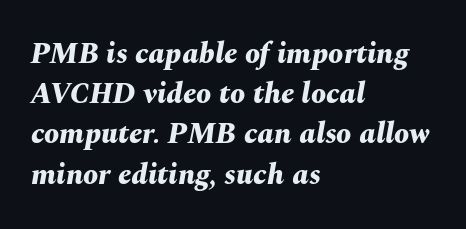
The image shows 30 px bold type, italic (leaning right); set left-aligned, normal line spacing (1.34x), normal letter spacing, not underlined; medium stroke contrast and a medium x-height.
